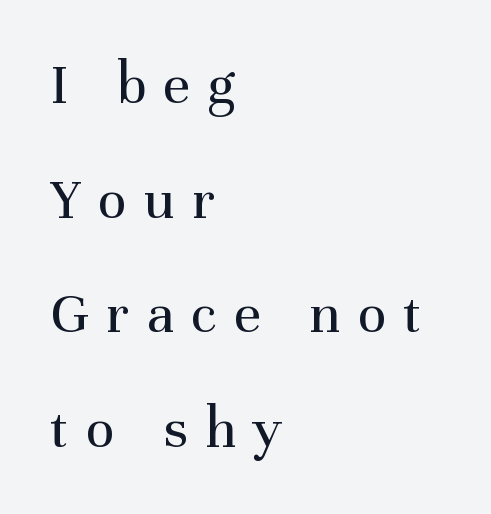
The image shows 60 px regular-weight serif type, upright; set left-aligned, loose line spacing (1.91x), unusually wide letter spacing (+0.29 em), not underlined; medium stroke contrast and a medium x-height.
